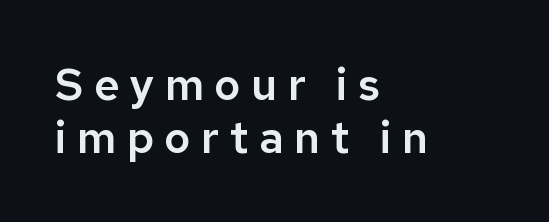
{"serif": "no", "italic": "no", "width": "normal", "stroke_contrast": "low", "x_height": "medium", "monospaced": "no", "underline": "no", "align": "left", "line_spacing_ratio": 1.2, "letter_spacing": "wide", "letter_spacing_em": 0.24, "glyph_px": 44}
